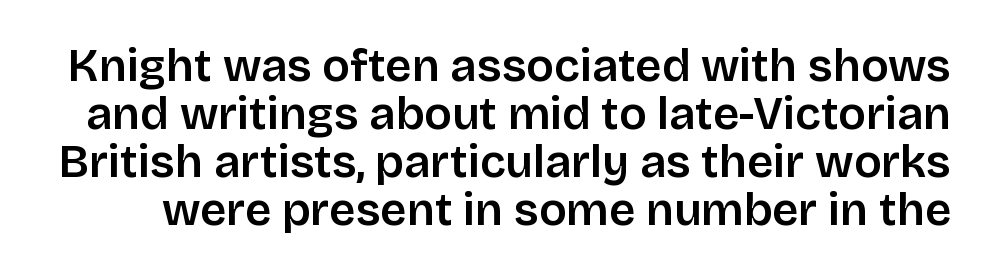
{"serif": "no", "italic": "no", "width": "normal", "stroke_contrast": "low", "x_height": "large", "monospaced": "no", "underline": "no", "line_spacing": "tight", "line_spacing_ratio": 1.04, "letter_spacing": "normal", "letter_spacing_em": 0.0, "glyph_px": 46}
